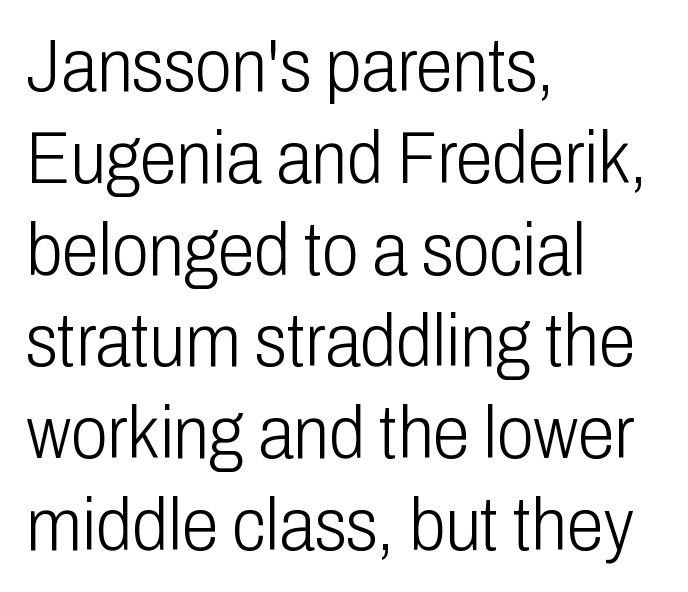
Q: Is the text bold? A: No.
Q: Is the text italic (slanted)? A: No, it is upright.
Q: Is the typeface a serif or a sans-serif typeface? A: Sans-serif.
Q: Is the text underlined? A: No.
Q: How is the paragraph aligned? A: Left-aligned.
Q: Is the spacing between letters normal or unusually wide? A: Normal.
Q: Width (condensed, normal, or wide)? A: Condensed.
Q: Stroke contrast? A: Low.
Q: x-height? A: Medium.
Q: Monospaced? A: No.
